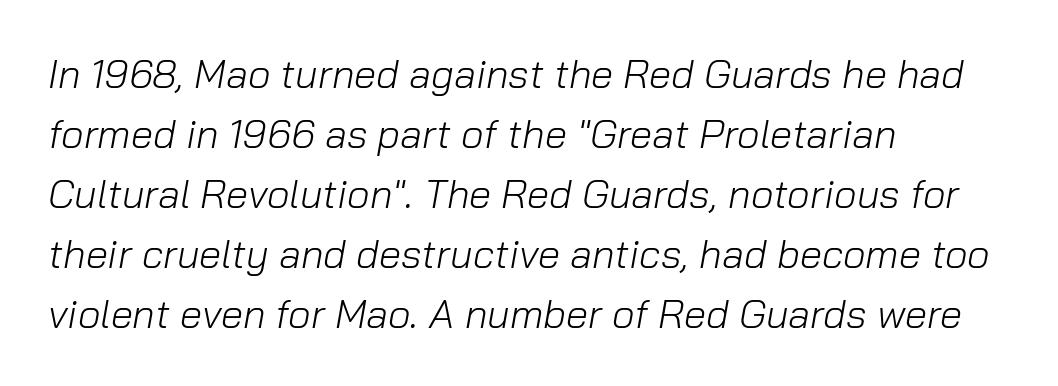
Q: Is the text bold? A: No.
Q: Is the text italic (slanted)? A: Yes, it leans right by about 10 degrees.
Q: Is the text underlined? A: No.
Q: How is the paragraph aligned? A: Left-aligned.
Q: Is the spacing between letters normal or unusually wide? A: Normal.
Q: Is the spacing between lines tight, normal or loose? A: Normal.
Q: Width (condensed, normal, or wide)? A: Normal.
Q: Stroke contrast? A: Low.
Q: x-height? A: Medium.
Q: Monospaced? A: No.
